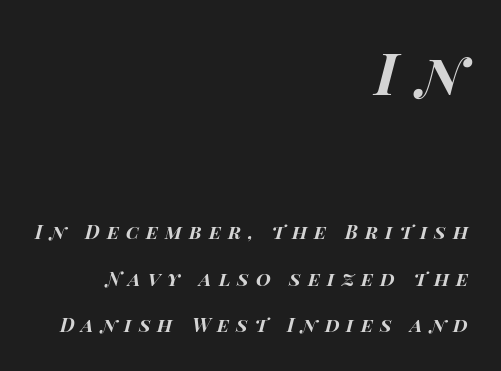
{"italic": "yes", "lean": "right", "slant_degrees": 14, "bold": "yes", "weight": "bold", "width": "wide", "stroke_contrast": "high", "x_height": "large", "monospaced": "no", "underline": "no", "align": "right", "line_spacing": "loose", "line_spacing_ratio": 2.45, "letter_spacing": "wide", "letter_spacing_em": 0.37, "larger_block": "first", "size_ratio": 3.0, "glyph_px": 57}
